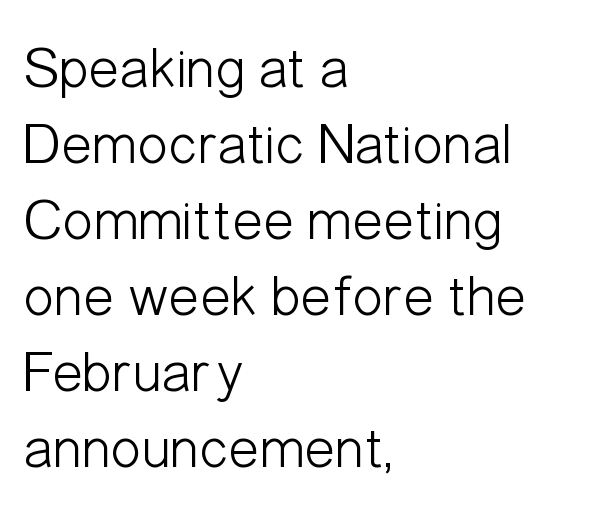
Q: Is the text bold? A: No.
Q: Is the text italic (slanted)? A: No, it is upright.
Q: Is the typeface a serif or a sans-serif typeface? A: Sans-serif.
Q: Is the text underlined? A: No.
Q: How is the paragraph aligned? A: Left-aligned.
Q: Is the spacing between letters normal or unusually wide? A: Normal.
Q: Is the spacing between lines tight, normal or loose? A: Normal.
Q: Width (condensed, normal, or wide)? A: Condensed.
Q: Stroke contrast? A: Low.
Q: x-height? A: Medium.
Q: Monospaced? A: No.
